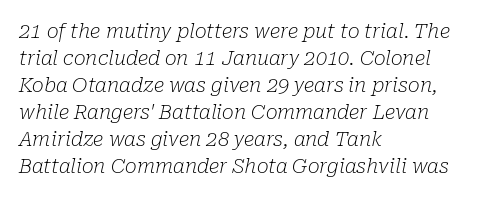
Q: Is the text bold? A: No.
Q: Is the text italic (slanted)? A: Yes, it leans right by about 10 degrees.
Q: Is the text underlined? A: No.
Q: How is the paragraph aligned? A: Left-aligned.
Q: Is the spacing between letters normal or unusually wide? A: Normal.
Q: Is the spacing between lines tight, normal or loose? A: Normal.
